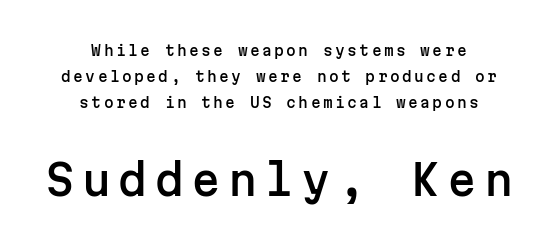
Q: Is the text italic (slanted)? A: No, it is upright.
Q: Is the typeface a serif or a sans-serif typeface? A: Sans-serif.
Q: Is the text underlined? A: No.
Q: How is the paragraph aligned? A: Centered.
Q: Which block of text is set in a larger size, the first (top) or the second (bottom)? A: The second (bottom) one.
Q: Width (condensed, normal, or wide)? A: Normal.
Q: Stroke contrast? A: Low.
Q: x-height? A: Medium.
Q: Monospaced? A: Yes.
